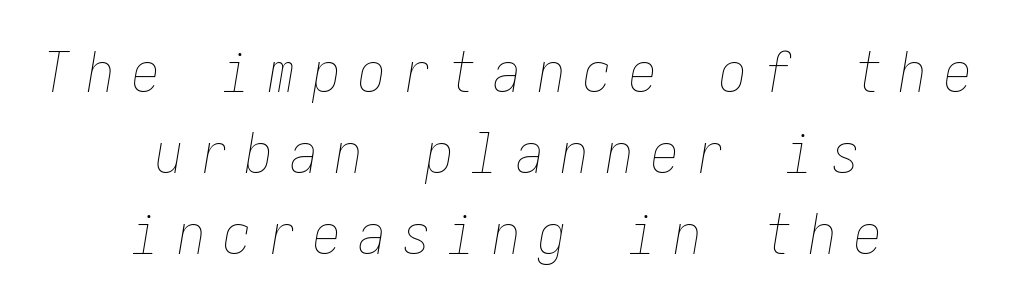
{"italic": "yes", "lean": "right", "slant_degrees": 10, "bold": "no", "weight": "thin", "width": "condensed", "stroke_contrast": "low", "x_height": "medium", "underline": "no", "align": "center", "line_spacing": "normal", "line_spacing_ratio": 1.47, "letter_spacing": "wide", "letter_spacing_em": 0.32, "glyph_px": 55}
